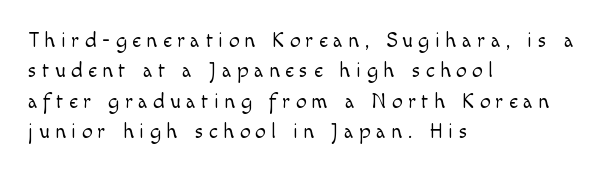
The ragged edge is on the right, which tells us the setting is flush left. The font sits on the lighter half of the weight spectrum, regular included. Unlike italic type, these characters show no tilt at all. The rows are spaced the way most documents space them.
